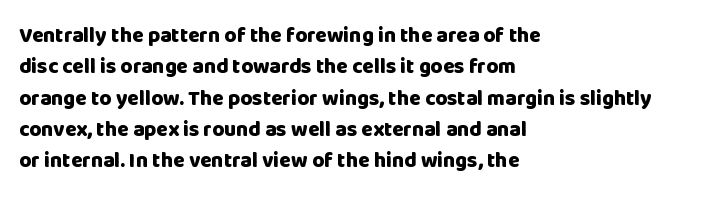
Q: Is the text bold? A: Yes.
Q: Is the text italic (slanted)? A: No, it is upright.
Q: Is the text underlined? A: No.
Q: How is the paragraph aligned? A: Left-aligned.
Q: Is the spacing between letters normal or unusually wide? A: Normal.
Q: Is the spacing between lines tight, normal or loose? A: Normal.
